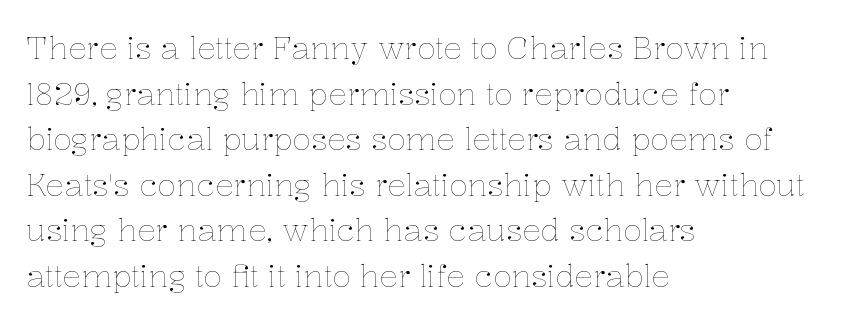
The image shows 31 px thin type, upright; set left-aligned, normal line spacing (1.47x), normal letter spacing, not underlined; low stroke contrast and a medium x-height.
